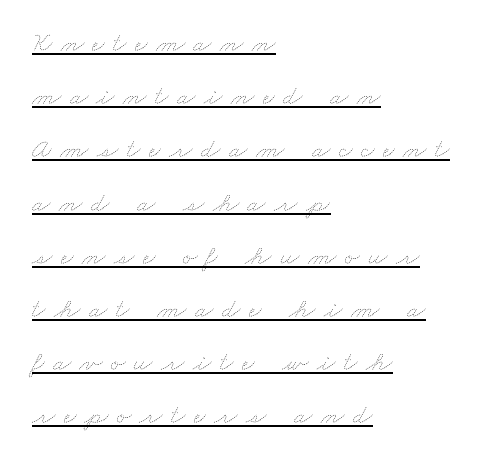
The image shows 27 px text type; set left-aligned, loose line spacing (1.97x), unusually wide letter spacing (+0.31 em), underlined.
